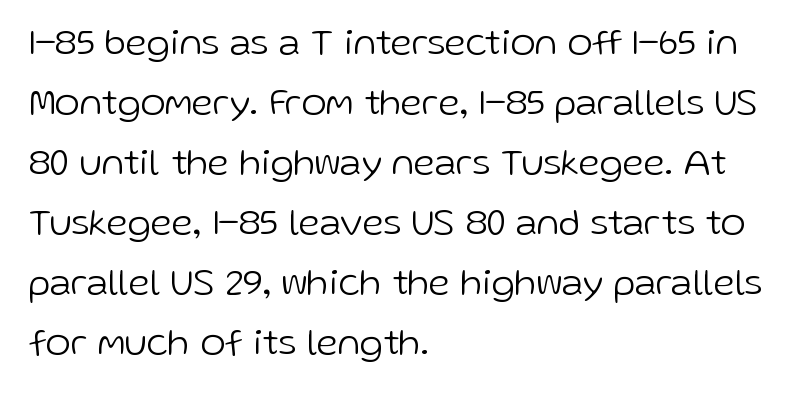
{"serif": "no", "italic": "no", "bold": "no", "weight": "light", "width": "normal", "stroke_contrast": "low", "x_height": "medium", "monospaced": "no", "underline": "no", "align": "left", "line_spacing": "normal", "line_spacing_ratio": 1.58, "letter_spacing": "normal", "letter_spacing_em": 0.0, "glyph_px": 38}
